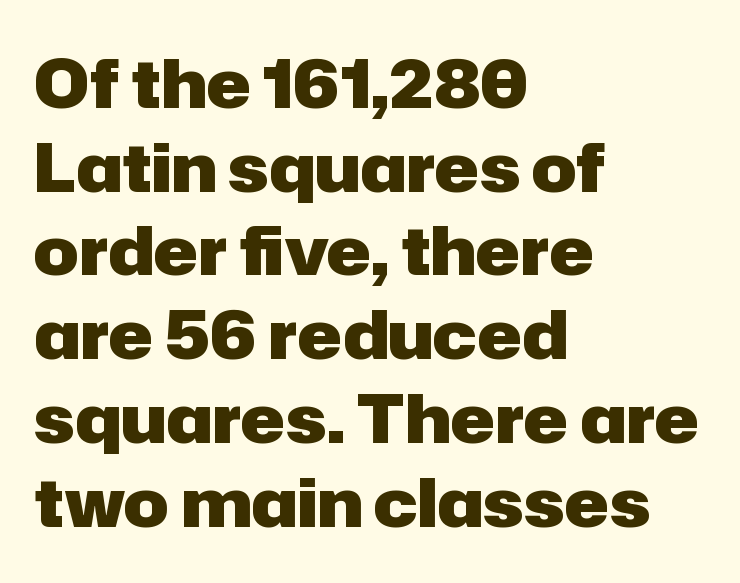
The image shows 67 px heavy sans-serif type, upright; set left-aligned, normal line spacing (1.25x), normal letter spacing, not underlined; low stroke contrast and a medium x-height.
